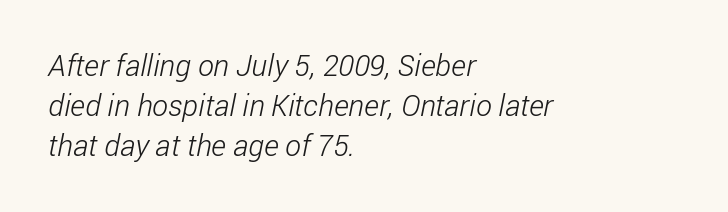
The image shows 30 px light, condensed sans-serif type; set left-aligned, normal line spacing (1.33x), normal letter spacing, not underlined; low stroke contrast and a medium x-height.
